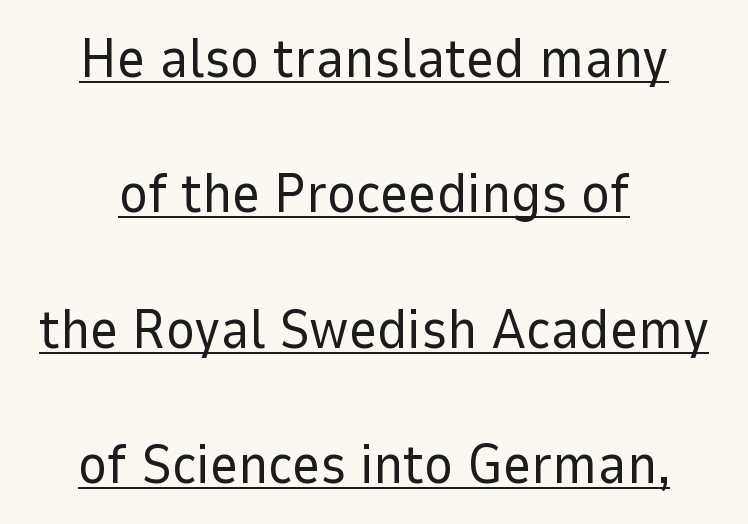
The image shows 55 px regular-weight sans-serif type, upright; set centered, loose line spacing (2.46x), normal letter spacing, underlined; low stroke contrast and a medium x-height.
